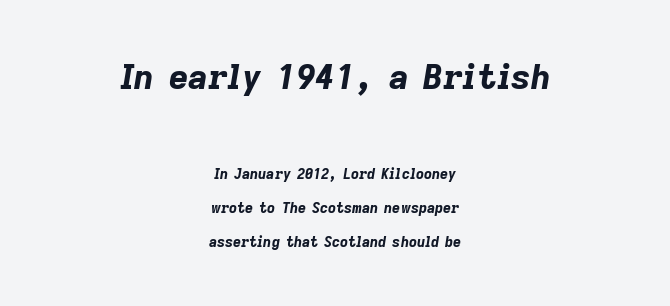
Honestly, the rows look like they've been pulled way apart. The letterforms sit shoulder to shoulder at normal distance. Anything drawn beneath the words? Only blank space. A typesetter would call this proportional, since set widths differ per character. The passage is arranged like a title page — every line centered. When letters slant like this, we call the style italic.
